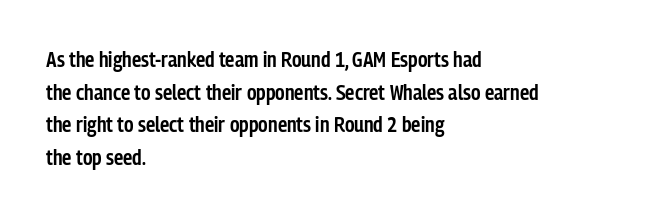
The image shows 21 px text type, upright; set left-aligned, normal line spacing (1.55x), normal letter spacing, not underlined.
